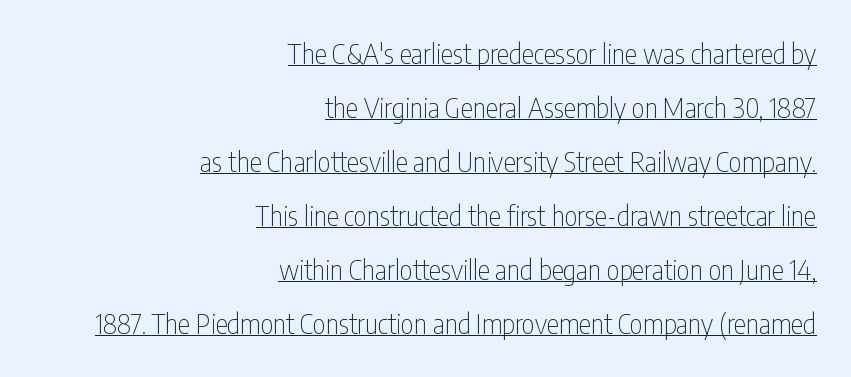
Ascenders rise straight up at ninety degrees. The rendering uses natural spacing where letterforms have individual widths. Is the letter spacing exaggerated? No — it looks like the ordinary default. Like a heading marked for emphasis, these lines bear an underscore. The letters look calm and open, with moderate or lighter stems. The passage shown stacks its lines with a broad gap.
